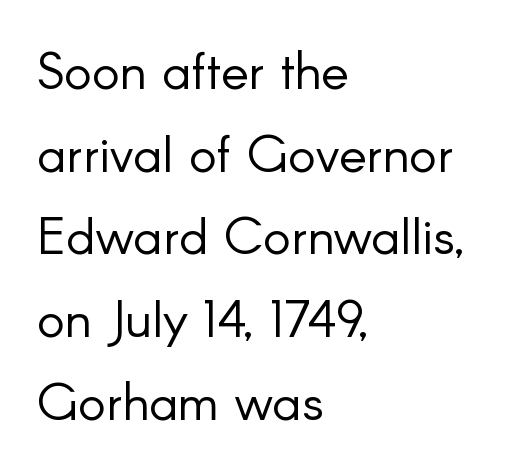
{"serif": "no", "italic": "no", "bold": "no", "weight": "light", "width": "normal", "stroke_contrast": "low", "x_height": "small", "monospaced": "no", "underline": "no", "align": "left", "line_spacing": "normal", "line_spacing_ratio": 1.59, "letter_spacing": "normal", "letter_spacing_em": 0.0, "glyph_px": 52}
